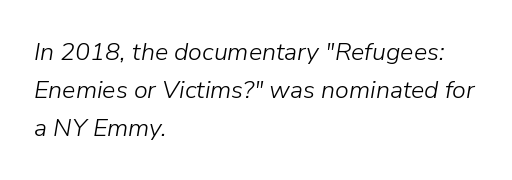
The image shows 25 px text type, italic (leaning right); set left-aligned, normal line spacing (1.53x), normal letter spacing, not underlined.
